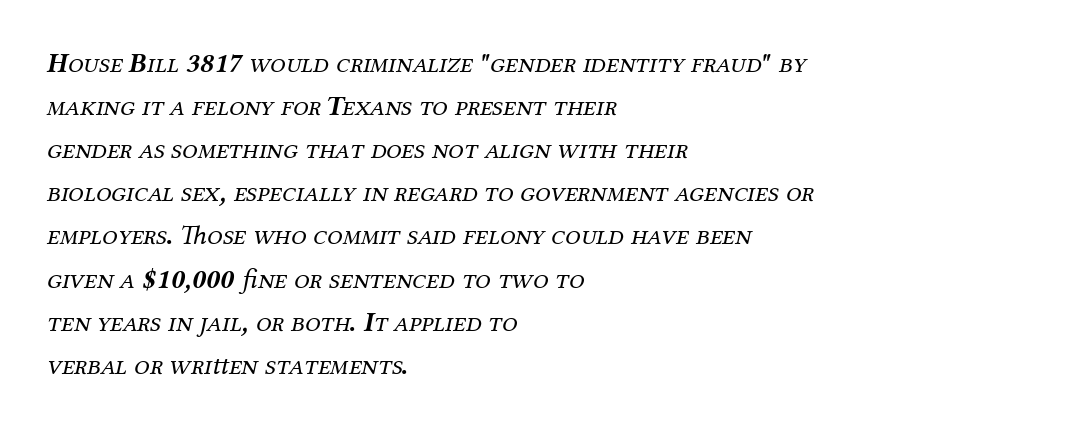
Q: Is the text bold? A: No.
Q: Is the text italic (slanted)? A: Yes, it leans right by about 12 degrees.
Q: Is the typeface a serif or a sans-serif typeface? A: Serif.
Q: Is the text underlined? A: No.
Q: How is the paragraph aligned? A: Left-aligned.
Q: Is the spacing between letters normal or unusually wide? A: Normal.
Q: Is the spacing between lines tight, normal or loose? A: Normal.
Q: Width (condensed, normal, or wide)? A: Normal.
Q: Stroke contrast? A: Medium.
Q: x-height? A: Medium.
Q: Monospaced? A: No.
